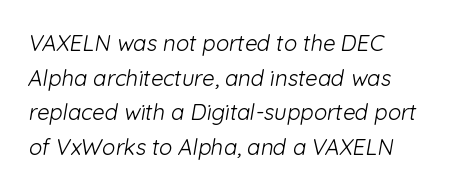
{"bold": "no", "underline": "no", "line_spacing": "normal", "line_spacing_ratio": 1.57, "letter_spacing": "normal", "letter_spacing_em": 0.0, "glyph_px": 22}
